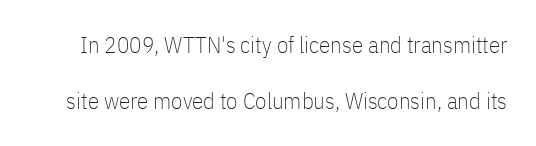
{"italic": "no", "bold": "no", "underline": "no", "line_spacing": "loose", "line_spacing_ratio": 2.44, "letter_spacing": "normal", "letter_spacing_em": 0.0, "glyph_px": 23}
